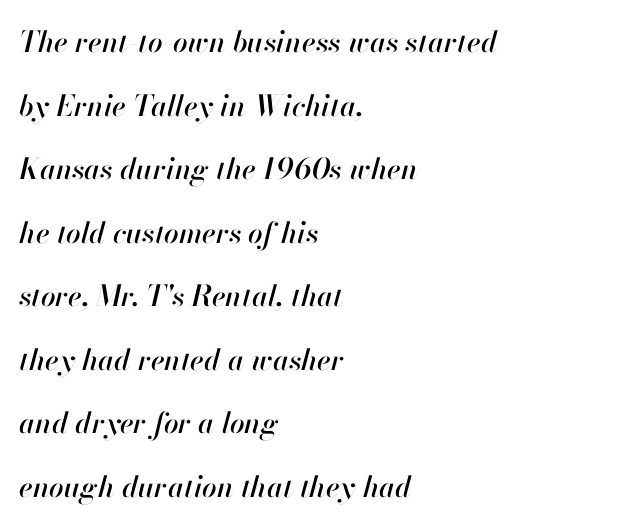
Q: Is the text italic (slanted)? A: Yes, it leans right by about 13 degrees.
Q: Is the text underlined? A: No.
Q: How is the paragraph aligned? A: Left-aligned.
Q: Is the spacing between letters normal or unusually wide? A: Normal.
Q: Is the spacing between lines tight, normal or loose? A: Loose.
Q: Width (condensed, normal, or wide)? A: Normal.
Q: Stroke contrast? A: High.
Q: x-height? A: Small.
Q: Monospaced? A: No.
